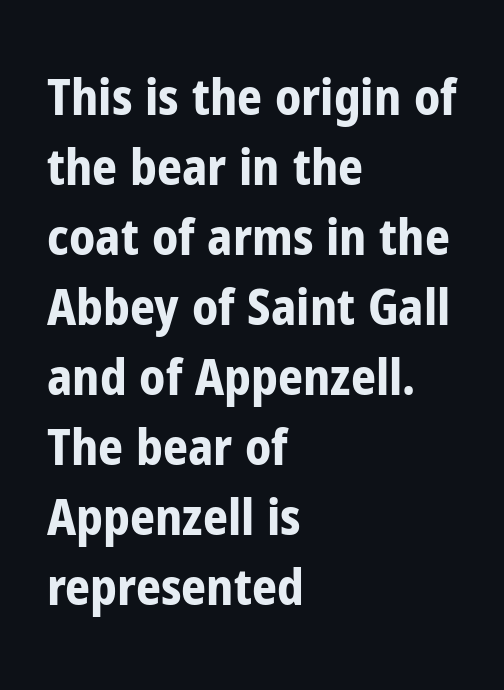
Q: Is the text bold? A: Yes.
Q: Is the text italic (slanted)? A: No, it is upright.
Q: Is the typeface a serif or a sans-serif typeface? A: Sans-serif.
Q: Is the text underlined? A: No.
Q: How is the paragraph aligned? A: Left-aligned.
Q: Is the spacing between letters normal or unusually wide? A: Normal.
Q: Is the spacing between lines tight, normal or loose? A: Normal.
Q: Width (condensed, normal, or wide)? A: Condensed.
Q: Stroke contrast? A: Low.
Q: x-height? A: Medium.
Q: Monospaced? A: No.
